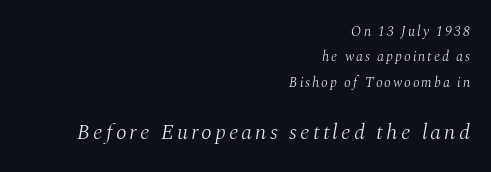
Compared with a flush-left layout, this one pins lines to the opposite, right side. Here the second block reads like a headline and the first like body copy. A typesetter would mark this as italic. The strokes are not fattened; the text isn't bold.
